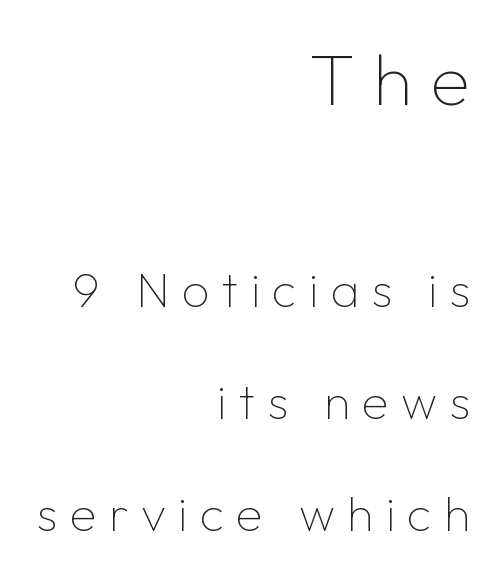
{"serif": "no", "italic": "no", "bold": "no", "weight": "thin", "width": "normal", "stroke_contrast": "low", "x_height": "medium", "monospaced": "no", "underline": "no", "align": "right", "line_spacing": "loose", "line_spacing_ratio": 2.29, "letter_spacing": "wide", "letter_spacing_em": 0.25, "larger_block": "first", "size_ratio": 1.49, "glyph_px": 73}
